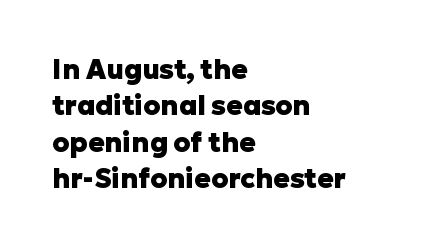
Q: Is the text bold? A: Yes.
Q: Is the text italic (slanted)? A: No, it is upright.
Q: Is the text underlined? A: No.
Q: How is the paragraph aligned? A: Left-aligned.
Q: Is the spacing between letters normal or unusually wide? A: Normal.
Q: Is the spacing between lines tight, normal or loose? A: Normal.
